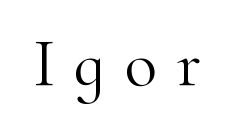
The letters are spread apart with noticeably loose tracking. Words float on clear page, feet unadorned. A quiet, ordinary-to-light weight characterises the typeface. The lettering stays uniformly vertical, giving the passage a roman look. These lines are rendered in a variable-pitch font. Yep, those are serifs on the letters.
